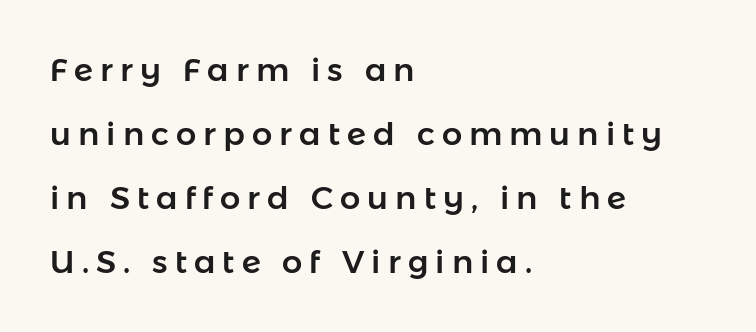
{"serif": "no", "italic": "no", "width": "normal", "stroke_contrast": "low", "x_height": "medium", "monospaced": "no", "underline": "no", "align": "left", "line_spacing": "loose", "line_spacing_ratio": 2.0, "letter_spacing": "wide", "letter_spacing_em": 0.22, "glyph_px": 32}
